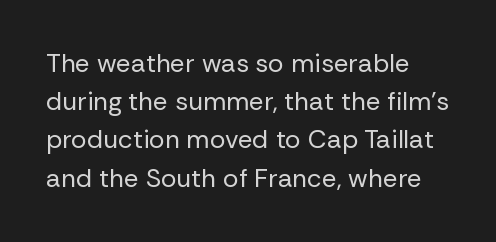
The image shows 26 px text type, upright; set left-aligned, normal line spacing (1.47x), normal letter spacing, not underlined.
